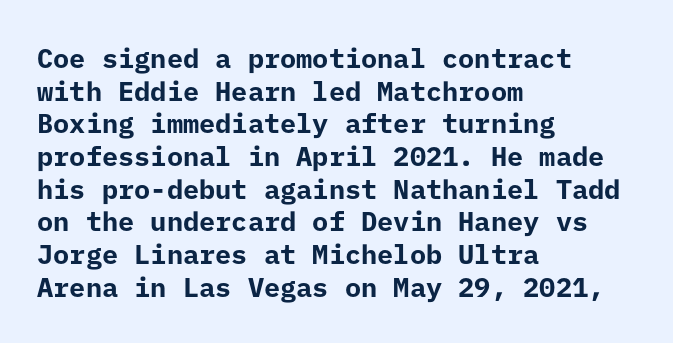
Q: Is the text bold? A: Yes.
Q: Is the text italic (slanted)? A: No, it is upright.
Q: Is the text underlined? A: No.
Q: How is the paragraph aligned? A: Left-aligned.
Q: Is the spacing between letters normal or unusually wide? A: Normal.
